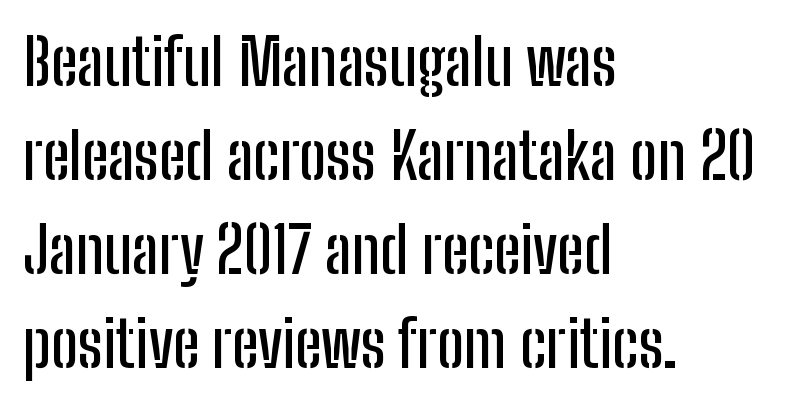
If you drew a ruler down the left edge, every line would touch it. This rendering features lettering with no underline. Tracking here is standard; glyphs follow each other at the usual distance. The face used here is proportionally spaced, like ordinary book or web type. Baseline-to-baseline distance is the conventional proportion of letter height.
